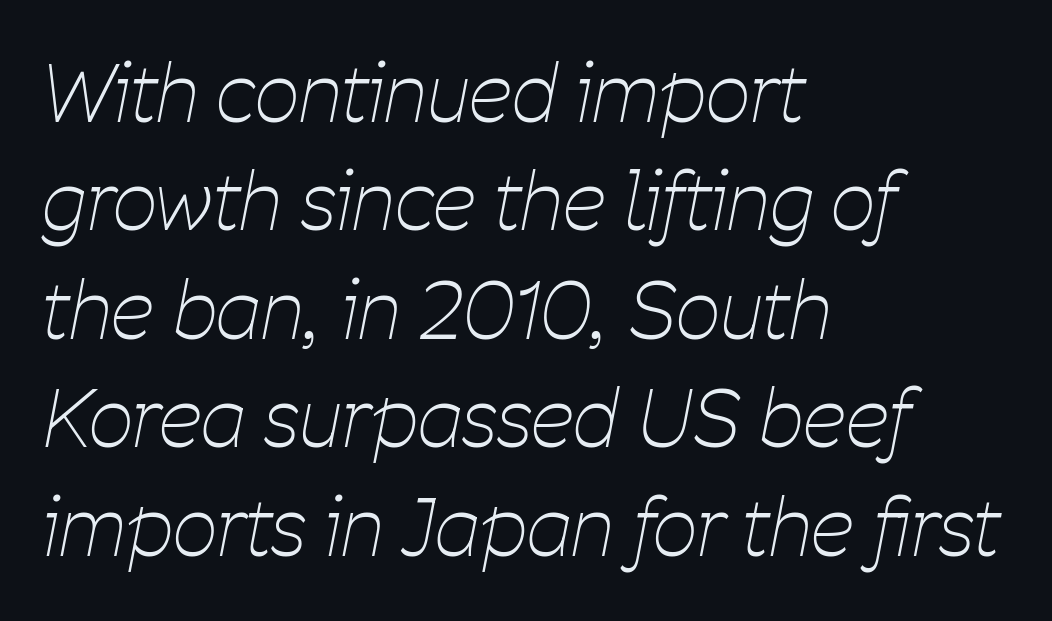
The words here are not underlined. Looking at the ascenders, they clearly lean. Leading: standard. Words appear dense and cohesive because spacing is normal. Caption: multi-line text, flush left, ragged right.
